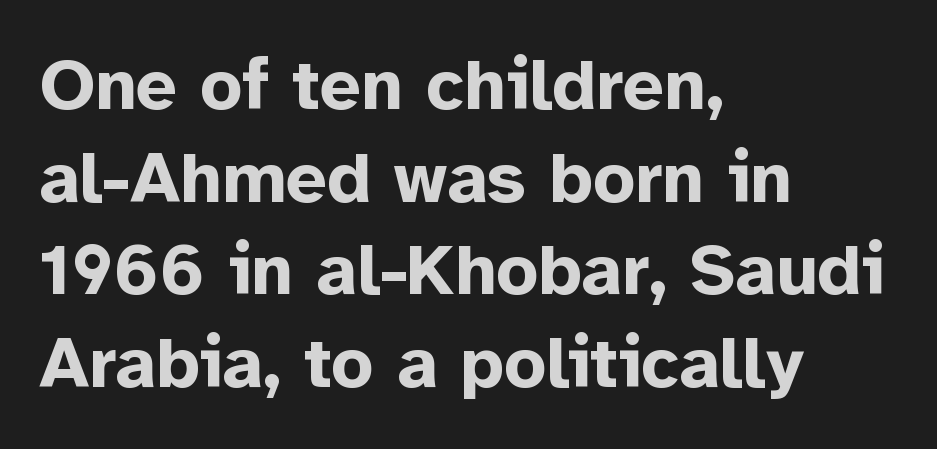
{"serif": "no", "italic": "no", "bold": "yes", "weight": "bold", "width": "normal", "stroke_contrast": "low", "x_height": "medium", "monospaced": "no", "underline": "no", "align": "left", "line_spacing": "normal", "line_spacing_ratio": 1.27, "letter_spacing": "normal", "letter_spacing_em": 0.0, "glyph_px": 73}
